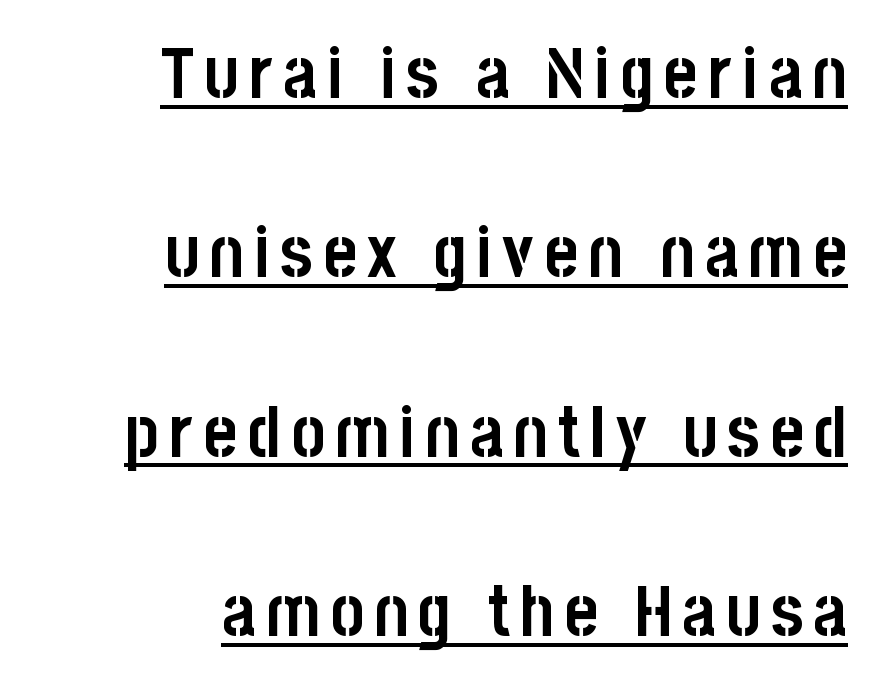
Q: Is the text bold? A: Yes.
Q: Is the text italic (slanted)? A: No, it is upright.
Q: Is the typeface a serif or a sans-serif typeface? A: Sans-serif.
Q: Is the text underlined? A: Yes.
Q: How is the paragraph aligned? A: Right-aligned.
Q: Is the spacing between lines tight, normal or loose? A: Loose.
Q: Width (condensed, normal, or wide)? A: Condensed.
Q: Stroke contrast? A: Low.
Q: x-height? A: Large.
Q: Monospaced? A: No.
